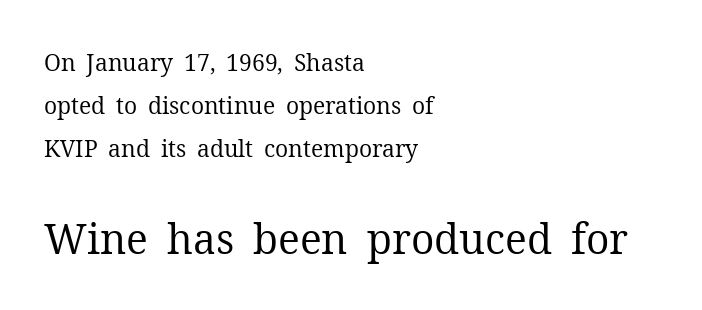
Q: Is the text bold? A: No.
Q: Is the text italic (slanted)? A: No, it is upright.
Q: Is the typeface a serif or a sans-serif typeface? A: Serif.
Q: Is the text underlined? A: No.
Q: How is the paragraph aligned? A: Left-aligned.
Q: Is the spacing between letters normal or unusually wide? A: Normal.
Q: Which block of text is set in a larger size, the first (top) or the second (bottom)? A: The second (bottom) one.
Q: Width (condensed, normal, or wide)? A: Normal.
Q: Stroke contrast? A: Medium.
Q: x-height? A: Medium.
Q: Monospaced? A: No.
